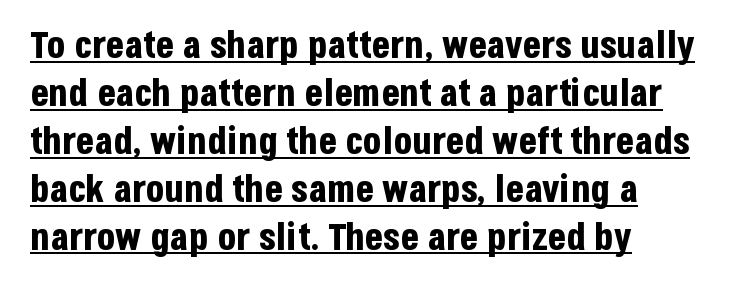
Q: Is the text bold? A: Yes.
Q: Is the text italic (slanted)? A: No, it is upright.
Q: Is the typeface a serif or a sans-serif typeface? A: Sans-serif.
Q: Is the text underlined? A: Yes.
Q: How is the paragraph aligned? A: Left-aligned.
Q: Is the spacing between letters normal or unusually wide? A: Normal.
Q: Is the spacing between lines tight, normal or loose? A: Normal.
Q: Width (condensed, normal, or wide)? A: Condensed.
Q: Stroke contrast? A: Low.
Q: x-height? A: Large.
Q: Monospaced? A: No.
